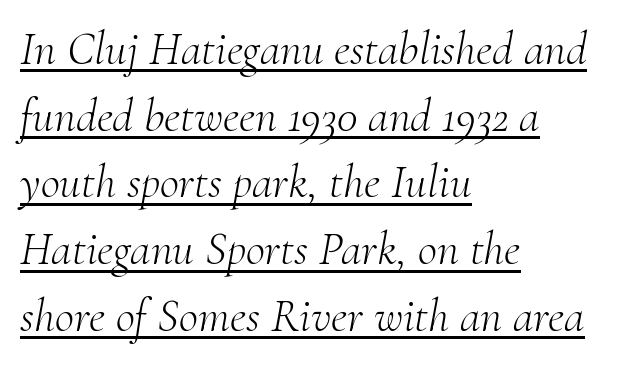
Line beginnings align vertically; line endings do not. Observe the ordinary spacing: letters are neighbours, not strangers. A quiet, ordinary-to-light weight characterises the typeface. The rendering uses natural spacing where letterforms have individual widths. The line-height multiplier appears to be the usual default.
